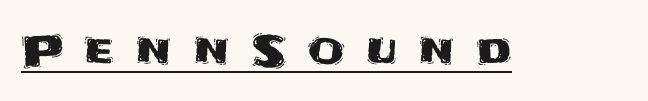
The passage shown is typed in a proportional face where columns would drift. The type sits square on the baseline with zero lean. Caption: expanded tracking, letters set apart. The type family on display is of the sans-serif kind. Quick note: underline on.
